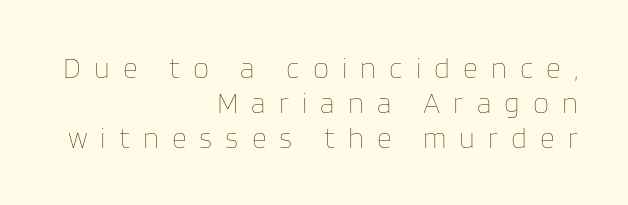
Q: Is the text bold? A: No.
Q: Is the text italic (slanted)? A: No, it is upright.
Q: Is the text underlined? A: No.
Q: How is the paragraph aligned? A: Right-aligned.
Q: Is the spacing between letters normal or unusually wide? A: Unusually wide.
Q: Width (condensed, normal, or wide)? A: Normal.
Q: Stroke contrast? A: Low.
Q: x-height? A: Large.
Q: Monospaced? A: No.
